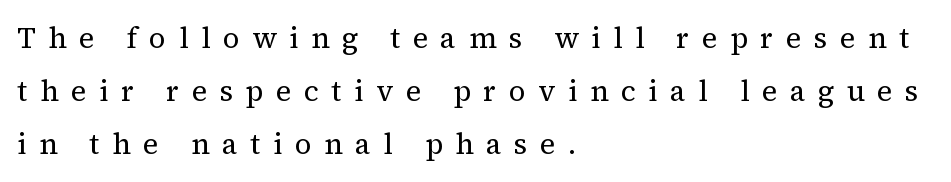
The image shows 29 px regular-weight serif type, upright; set left-aligned, line spacing 1.83x, unusually wide letter spacing (+0.43 em), not underlined; medium stroke contrast and a medium x-height.
